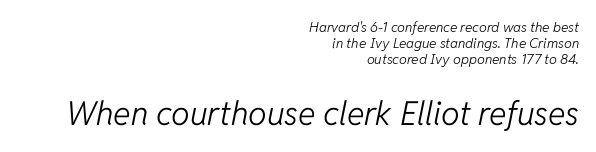
{"italic": "yes", "lean": "right", "slant_degrees": 11, "bold": "no", "weight": "light", "width": "normal", "stroke_contrast": "low", "x_height": "medium", "monospaced": "no", "underline": "no", "align": "right", "line_spacing": "tight", "line_spacing_ratio": 1.13, "letter_spacing": "normal", "letter_spacing_em": 0.0, "larger_block": "second", "size_ratio": 2.36, "glyph_px": 33}
